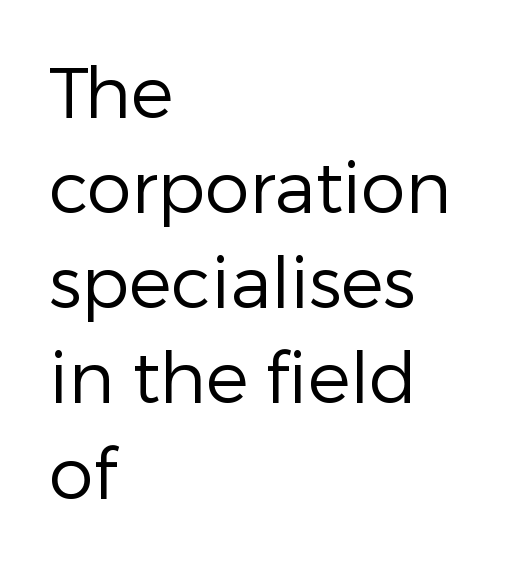
These lines are set flush left with a ragged right edge. Stems here are at most as thick as an everyday book face. The face used here is proportionally spaced, like ordinary book or web type. A sans-serif font was chosen for this passage. Any mark beneath the type? The region is blank.
